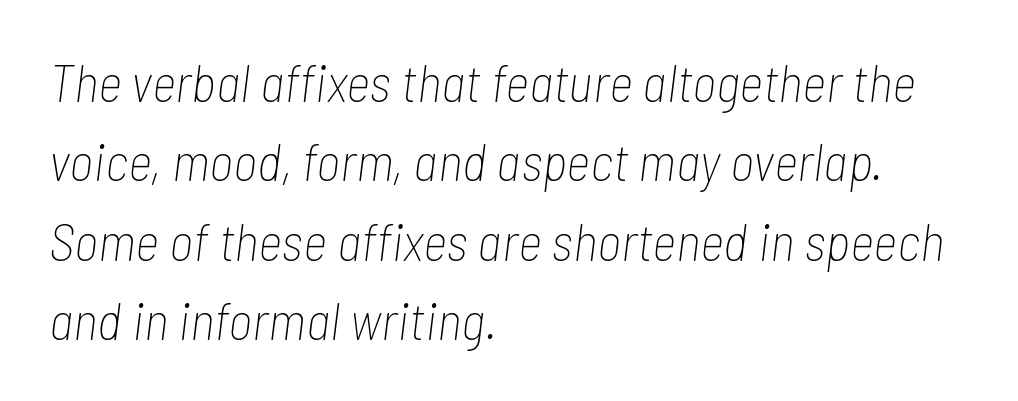
The image shows 53 px thin, condensed type, italic (leaning right); set left-aligned, normal line spacing (1.5x), normal letter spacing, not underlined; low stroke contrast and a medium x-height.
